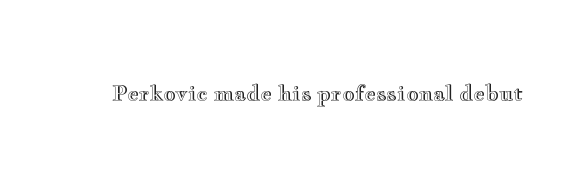
Q: Is the text italic (slanted)? A: No, it is upright.
Q: Is the text underlined? A: No.
Q: Is the spacing between letters normal or unusually wide? A: Normal.
